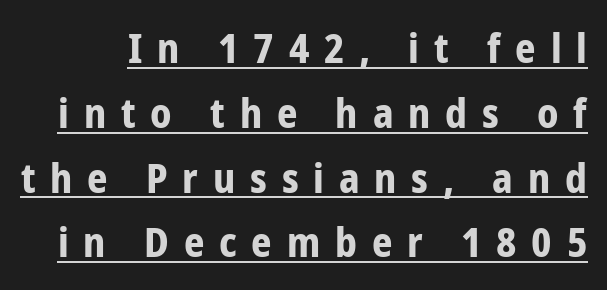
{"serif": "no", "italic": "no", "bold": "yes", "weight": "bold", "width": "condensed", "stroke_contrast": "low", "x_height": "medium", "monospaced": "no", "underline": "yes", "line_spacing": "normal", "line_spacing_ratio": 1.62, "letter_spacing": "wide", "letter_spacing_em": 0.37, "glyph_px": 40}
